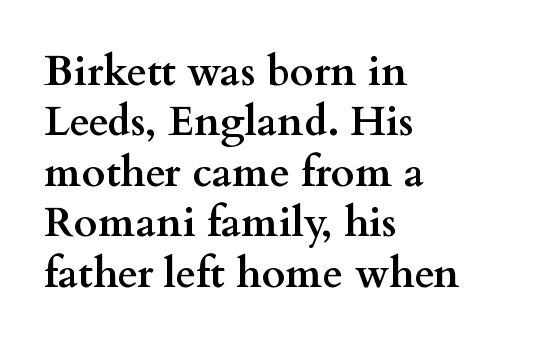
Caption: bold face, heavy strokes. The axis of the letterforms is exactly vertical. To sum up the face: it has serifs. Each letter keeps its own natural width here, so spacing adapts to shape.
